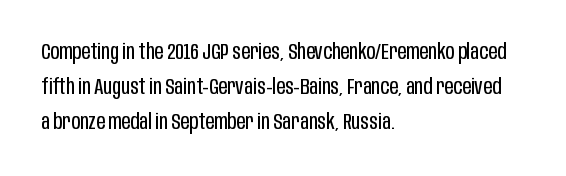
All the whitespace from short lines collects on the right. No extra tracking has been applied to these lines. Characters remain perfectly vertical along every line. The space beneath each line is pristine and unruled. Vertical stems look standard width or narrower in stroke.
